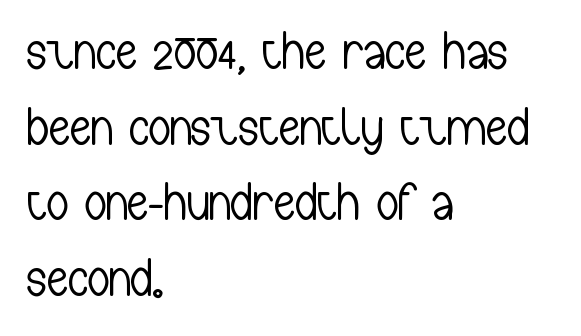
The image shows 54 px light, condensed sans-serif type, upright; set left-aligned, normal line spacing (1.4x), normal letter spacing, not underlined; low stroke contrast and a medium x-height.
